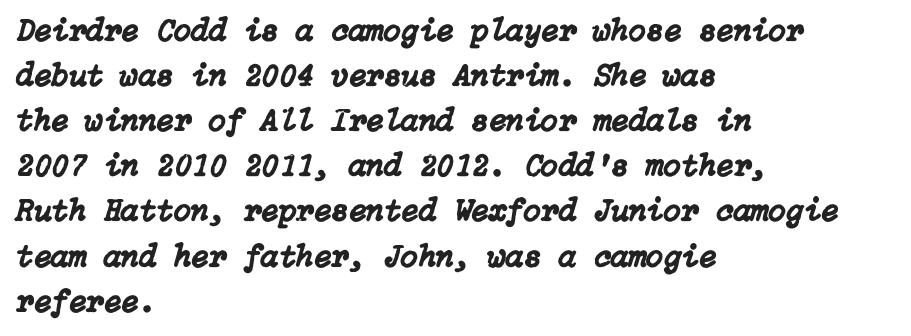
Q: Is the text italic (slanted)? A: Yes, it leans right by about 15 degrees.
Q: Is the text underlined? A: No.
Q: How is the paragraph aligned? A: Left-aligned.
Q: Is the spacing between letters normal or unusually wide? A: Normal.
Q: Is the spacing between lines tight, normal or loose? A: Normal.
Q: Width (condensed, normal, or wide)? A: Normal.
Q: Stroke contrast? A: Low.
Q: x-height? A: Medium.
